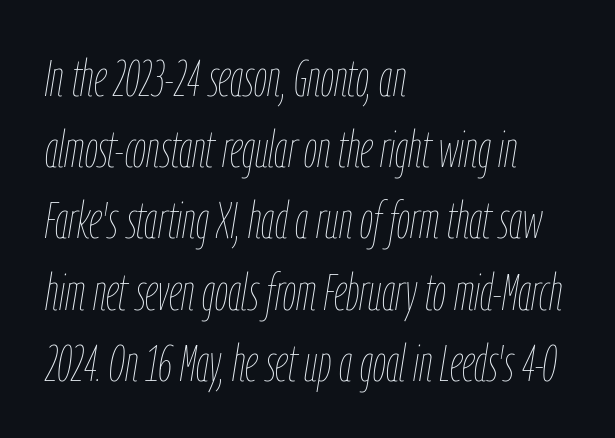
{"italic": "yes", "lean": "right", "slant_degrees": 9, "bold": "no", "weight": "thin", "width": "condensed", "stroke_contrast": "low", "x_height": "medium", "monospaced": "no", "underline": "no", "align": "left", "line_spacing": "normal", "line_spacing_ratio": 1.37, "letter_spacing": "normal", "letter_spacing_em": 0.0, "glyph_px": 52}
